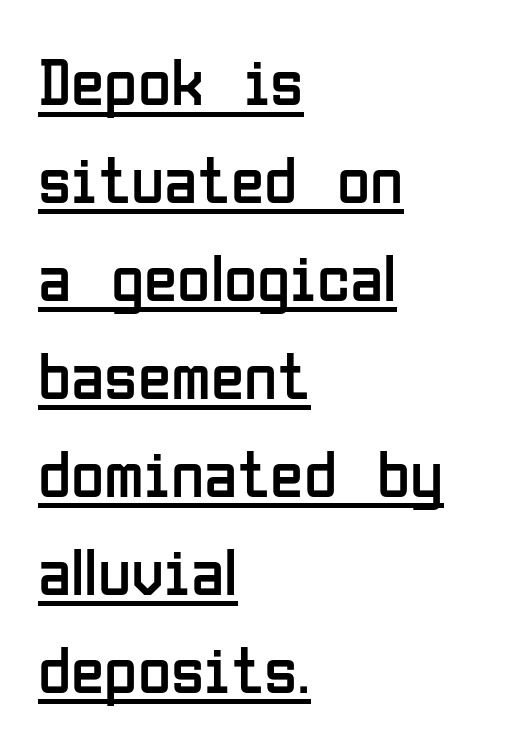
{"serif": "no", "italic": "no", "bold": "no", "weight": "regular", "width": "condensed", "stroke_contrast": "low", "x_height": "medium", "monospaced": "no", "underline": "yes", "align": "left", "line_spacing": "normal", "line_spacing_ratio": 1.44, "letter_spacing": "normal", "letter_spacing_em": 0.0, "glyph_px": 68}
